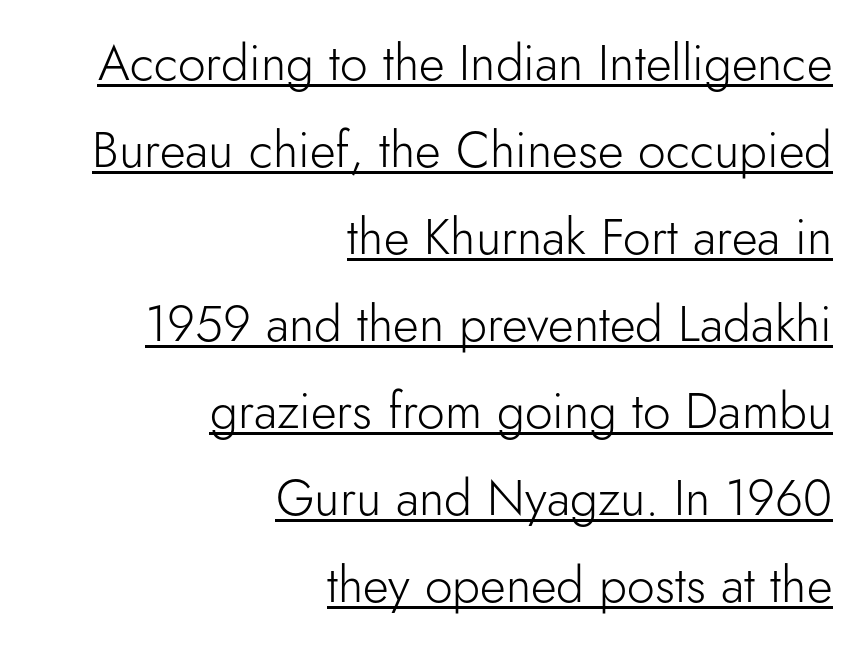
The image shows 50 px light sans-serif type, upright; set right-aligned, line spacing 1.74x, normal letter spacing, underlined; low stroke contrast and a small x-height.
